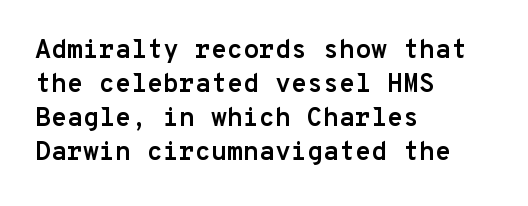
The image shows 26 px bold type, upright; set left-aligned, normal line spacing (1.31x), normal letter spacing, not underlined.
